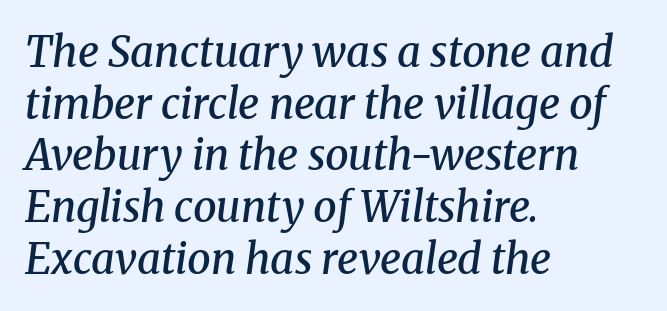
Q: Is the text bold? A: Semi-bold.
Q: Is the text italic (slanted)? A: Yes, it leans right by about 8 degrees.
Q: Is the typeface a serif or a sans-serif typeface? A: Serif.
Q: Is the text underlined? A: No.
Q: How is the paragraph aligned? A: Left-aligned.
Q: Is the spacing between letters normal or unusually wide? A: Normal.
Q: Width (condensed, normal, or wide)? A: Normal.
Q: Stroke contrast? A: Medium.
Q: x-height? A: Medium.
Q: Monospaced? A: No.
